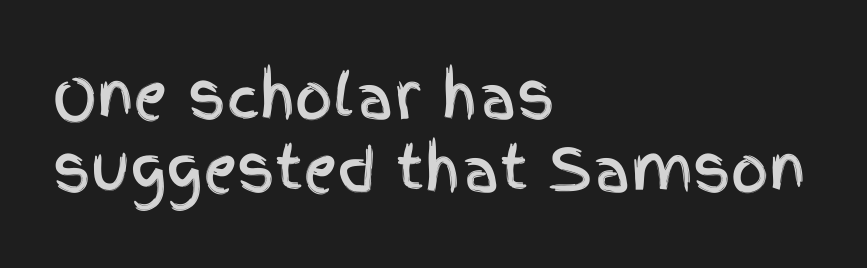
{"serif": "no", "italic": "no", "width": "condensed", "x_height": "large", "monospaced": "no", "underline": "no", "align": "left", "line_spacing_ratio": 1.24, "letter_spacing": "normal", "letter_spacing_em": 0.0, "glyph_px": 59}
